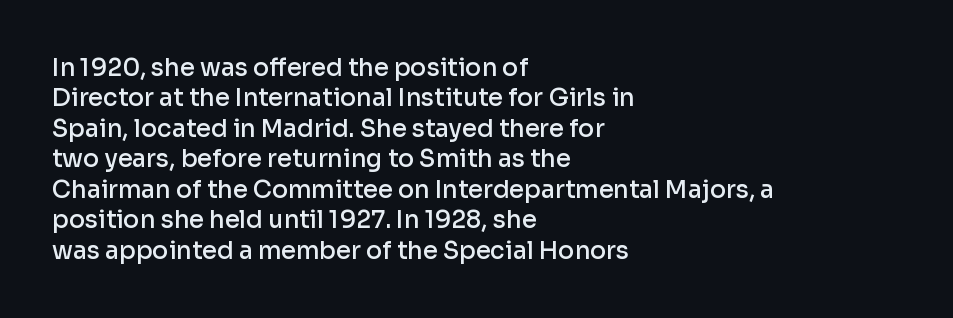
{"italic": "no", "bold": "semi", "underline": "no", "align": "left", "line_spacing": "normal", "line_spacing_ratio": 1.27, "letter_spacing": "normal", "letter_spacing_em": 0.0, "glyph_px": 24}
